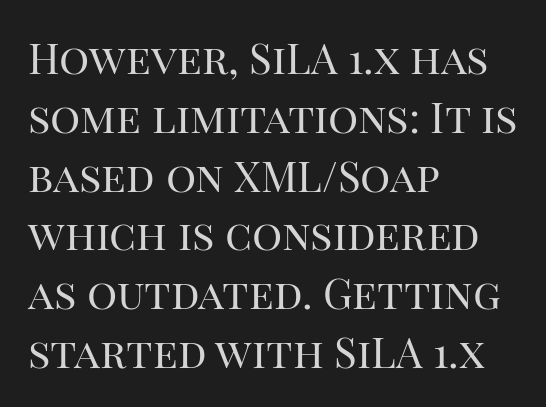
The image shows 42 px regular-weight serif type, upright; set left-aligned, normal line spacing (1.4x), normal letter spacing, not underlined; high stroke contrast and a large x-height.
